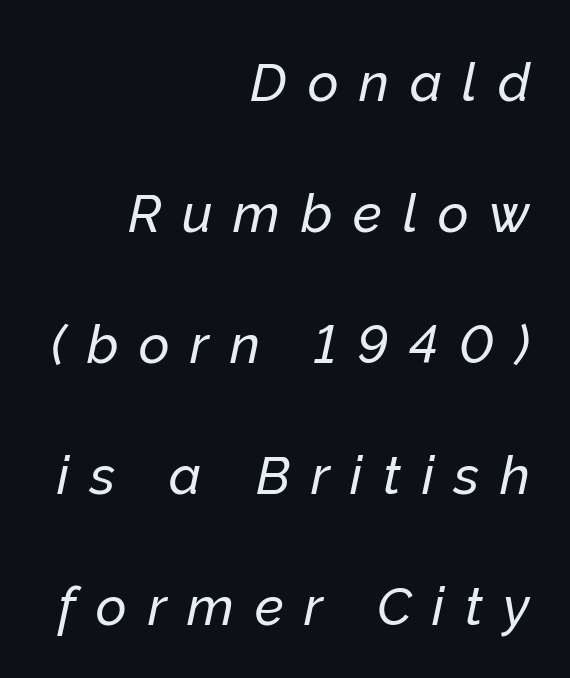
Rows of type keep a wide berth in the vertical direction. The lettering tilts uniformly, giving the passage an italic look. Spacing verdict: proportional, widths tailored to each character. A student would call this right alignment; a typographer would say flush right, rag left.
